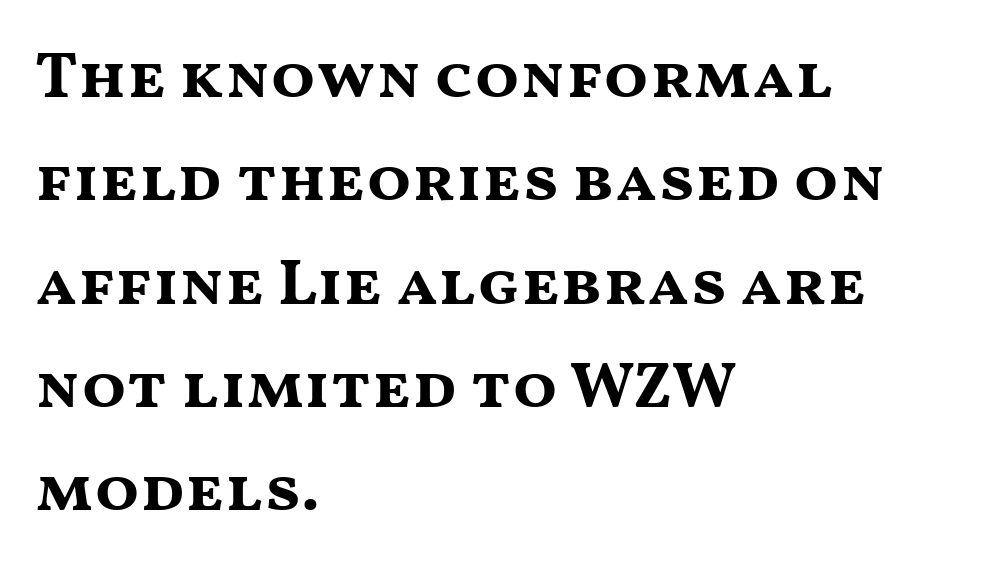
Q: Is the text bold? A: Yes.
Q: Is the text italic (slanted)? A: No, it is upright.
Q: Is the typeface a serif or a sans-serif typeface? A: Sans-serif.
Q: Is the text underlined? A: No.
Q: How is the paragraph aligned? A: Left-aligned.
Q: Is the spacing between letters normal or unusually wide? A: Normal.
Q: Is the spacing between lines tight, normal or loose? A: Normal.
Q: Width (condensed, normal, or wide)? A: Wide.
Q: Stroke contrast? A: Medium.
Q: x-height? A: Medium.
Q: Monospaced? A: No.
